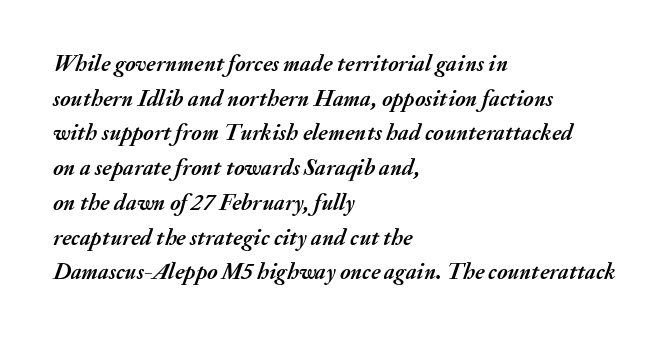
Q: Is the text bold? A: Yes.
Q: Is the text italic (slanted)? A: Yes, it leans right by about 20 degrees.
Q: Is the text underlined? A: No.
Q: How is the paragraph aligned? A: Left-aligned.
Q: Is the spacing between letters normal or unusually wide? A: Normal.
Q: Is the spacing between lines tight, normal or loose? A: Normal.
